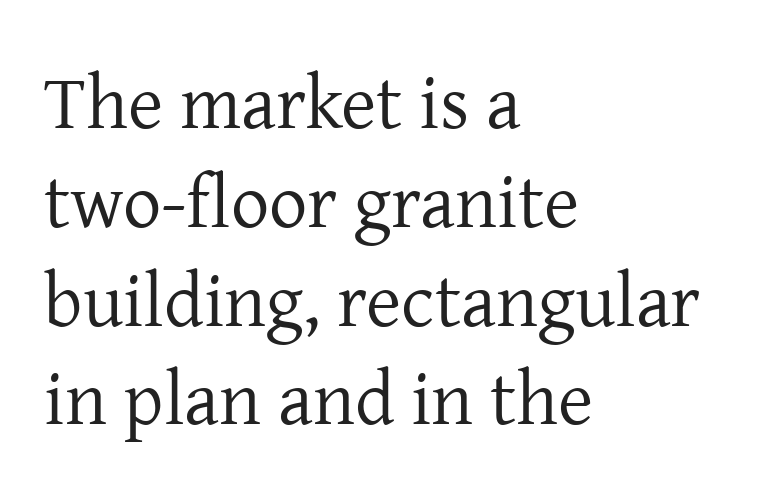
Leading matches the norm, producing a regular column. Examine the stroke ends and you'll spot serifs. The strip under each line holds only bare page. These lines are set flush left with a ragged right edge.
